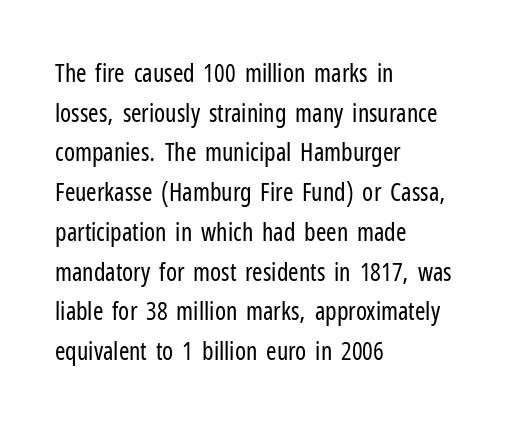
The image shows 25 px text type, upright; set left-aligned, normal line spacing (1.59x), normal letter spacing, not underlined.
